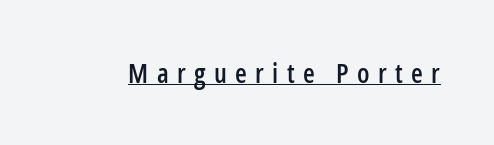
Someone cranked the tracking dial way up on this one. The axis of the letterforms is exactly vertical. Has an underline been added? It has.
